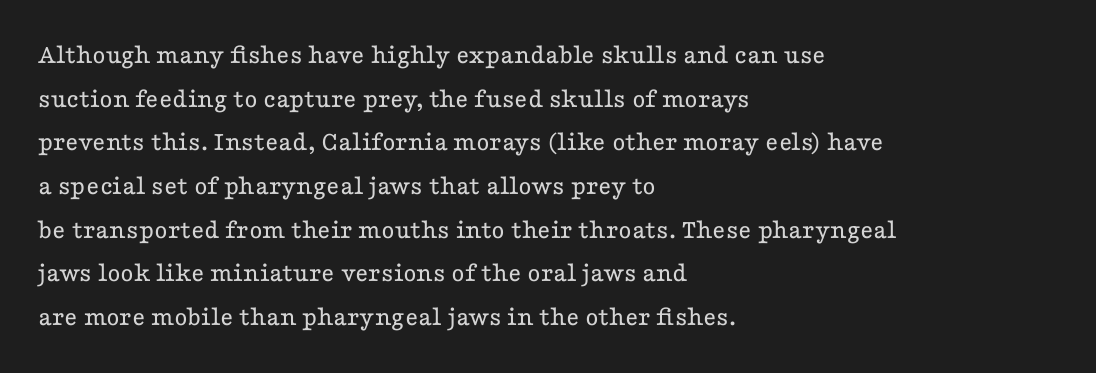
I'd call this a serif setting — the letters wear small feet. These glyphs show unthickened strokes, regular width or finer. The axis of the letterforms is exactly vertical. Spacing verdict: proportional, widths tailored to each character. This sample is left-justified, so line endings fall wherever the words run out. The type is set solid horizontally, with unmodified tracking.
